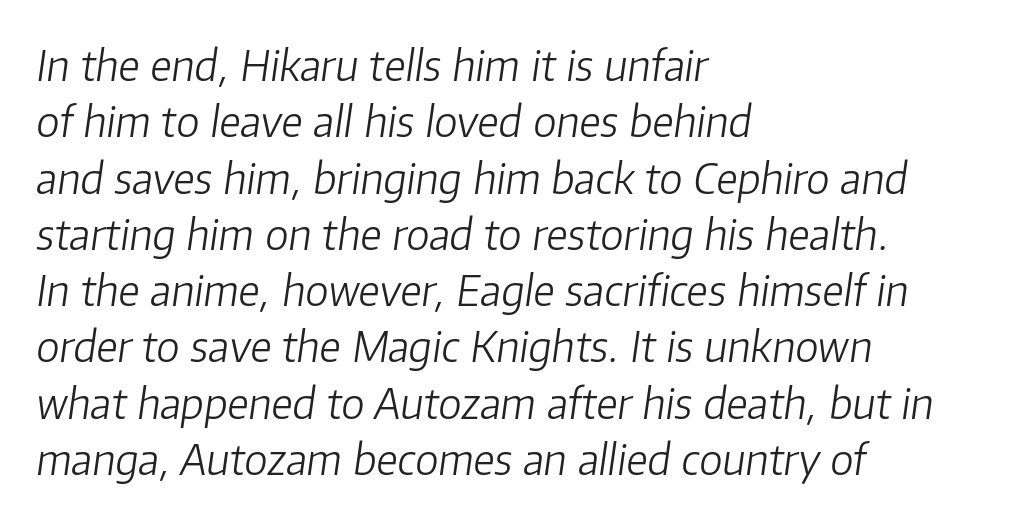
Q: Is the text bold? A: No.
Q: Is the text italic (slanted)? A: Yes, it leans right by about 8 degrees.
Q: Is the text underlined? A: No.
Q: How is the paragraph aligned? A: Left-aligned.
Q: Is the spacing between letters normal or unusually wide? A: Normal.
Q: Is the spacing between lines tight, normal or loose? A: Normal.
Q: Width (condensed, normal, or wide)? A: Normal.
Q: Stroke contrast? A: Low.
Q: x-height? A: Medium.
Q: Monospaced? A: No.
